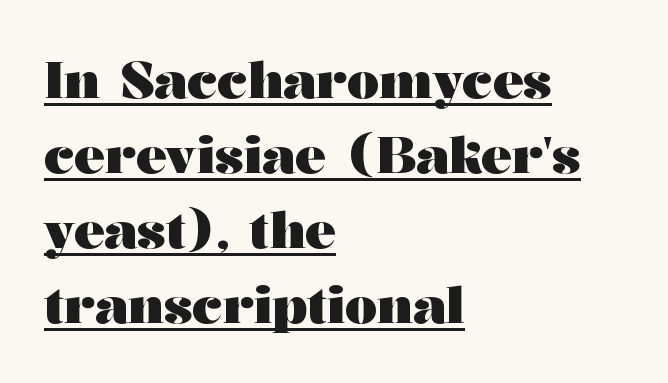
Q: Is the text bold? A: Yes.
Q: Is the text italic (slanted)? A: No, it is upright.
Q: Is the typeface a serif or a sans-serif typeface? A: Serif.
Q: Is the text underlined? A: Yes.
Q: How is the paragraph aligned? A: Left-aligned.
Q: Is the spacing between letters normal or unusually wide? A: Normal.
Q: Is the spacing between lines tight, normal or loose? A: Normal.
Q: Width (condensed, normal, or wide)? A: Wide.
Q: Stroke contrast? A: Medium.
Q: x-height? A: Medium.
Q: Monospaced? A: No.
